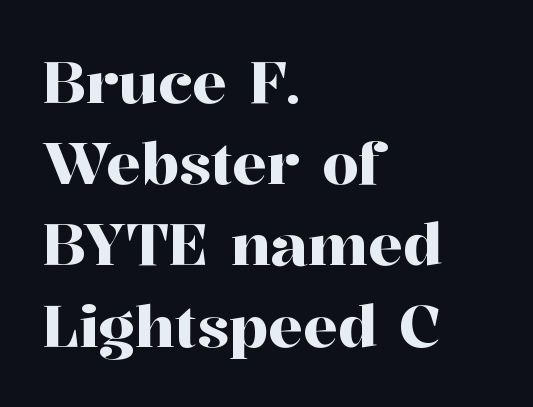
{"serif": "yes", "italic": "no", "width": "normal", "stroke_contrast": "high", "x_height": "medium", "monospaced": "no", "underline": "no", "align": "left", "line_spacing": "normal", "line_spacing_ratio": 1.4, "letter_spacing": "normal", "letter_spacing_em": 0.0, "glyph_px": 58}
